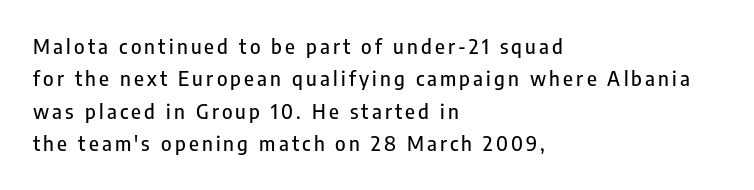
This is the regular roman posture of the typeface. The rows are spaced the way most documents space them. These lines stack with their left ends in a neat column. A clean baseline with only descenders dipping below it.
